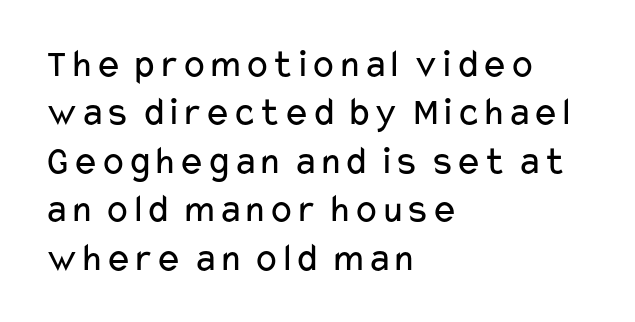
The image shows 40 px regular-weight, wide sans-serif type, upright; set left-aligned, line spacing 1.21x, normal letter spacing, not underlined; low stroke contrast and a medium x-height.
